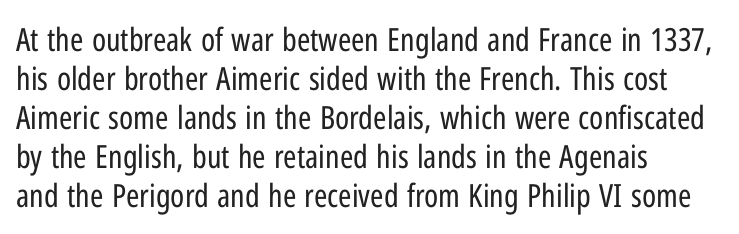
Visually the block forms a straight wall on the left and a jagged coastline on the right. The type is set solid horizontally, with unmodified tracking. The letters stand upright; this is a roman face. The designer went with a sans here, leaving each stem footless. Just letters on the line, the space beneath them empty. Spacing verdict: proportional, widths tailored to each character.
